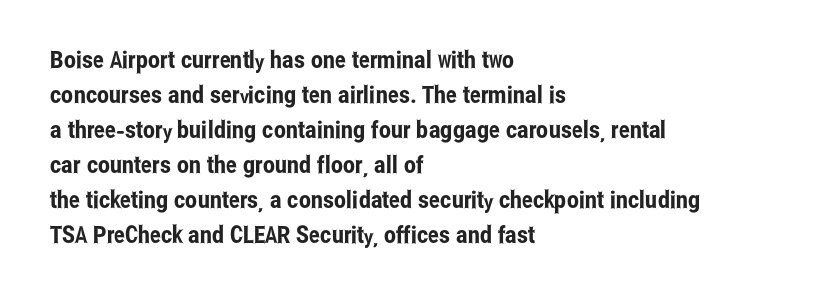
Q: Is the text italic (slanted)? A: No, it is upright.
Q: Is the text underlined? A: No.
Q: How is the paragraph aligned? A: Left-aligned.
Q: Is the spacing between letters normal or unusually wide? A: Normal.
Q: Is the spacing between lines tight, normal or loose? A: Normal.
